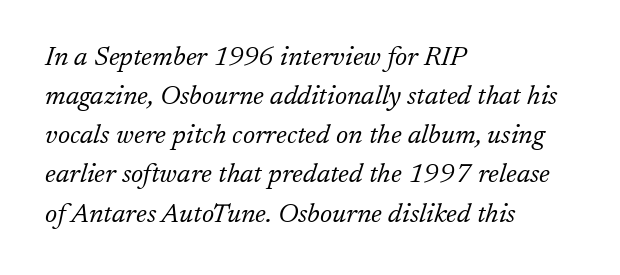
Line starts are locked; line ends wander. You can tell it's italic because the verticals aren't actually vertical. Students, note that the glyphs here touch the page at normal intervals. Baseline-to-baseline distance is the conventional proportion of letter height.
